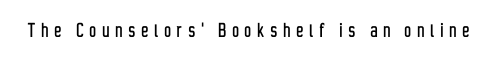
The image shows 23 px text type, upright; set unusually wide letter spacing (+0.27 em), not underlined.
